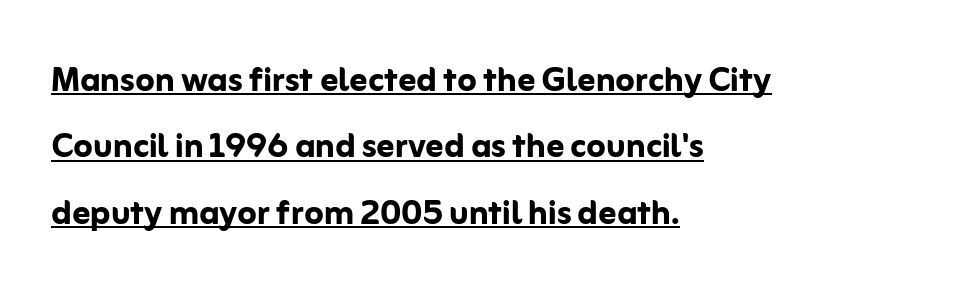
{"serif": "no", "italic": "no", "bold": "yes", "weight": "semibold", "width": "normal", "stroke_contrast": "low", "x_height": "medium", "monospaced": "no", "underline": "yes", "align": "left", "line_spacing": "normal", "line_spacing_ratio": 1.51, "letter_spacing": "normal", "letter_spacing_em": 0.0, "glyph_px": 44}
